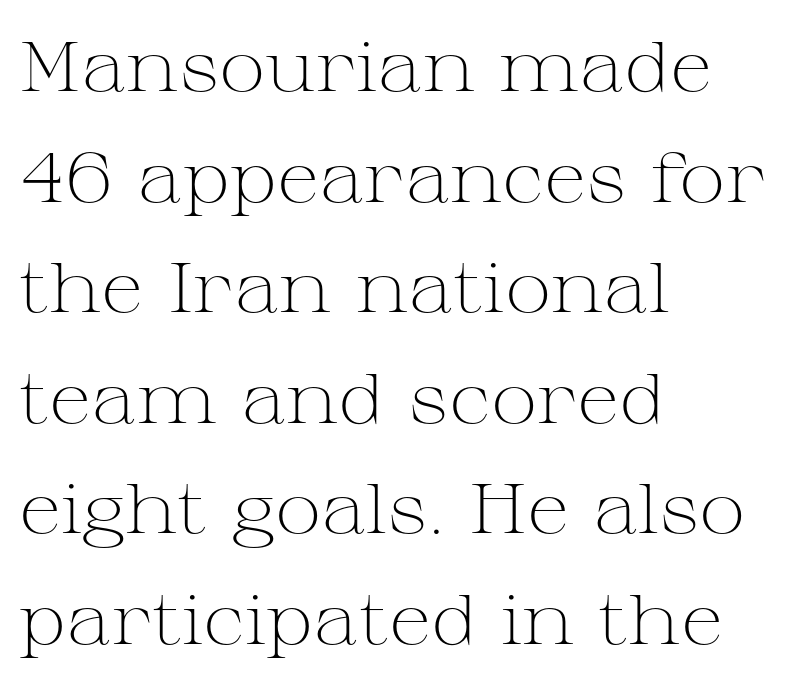
{"serif": "yes", "italic": "no", "bold": "no", "weight": "light", "width": "wide", "stroke_contrast": "medium", "x_height": "medium", "monospaced": "no", "underline": "no", "align": "left", "line_spacing": "normal", "line_spacing_ratio": 1.58, "letter_spacing": "normal", "letter_spacing_em": 0.0, "glyph_px": 70}
